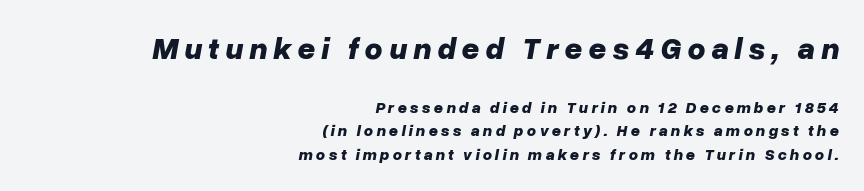
Q: Is the text bold? A: Yes.
Q: Is the text italic (slanted)? A: Yes, it leans right by about 10 degrees.
Q: Is the text underlined? A: No.
Q: How is the paragraph aligned? A: Right-aligned.
Q: Is the spacing between lines tight, normal or loose? A: Normal.
Q: Which block of text is set in a larger size, the first (top) or the second (bottom)? A: The first (top) one.
Q: Width (condensed, normal, or wide)? A: Normal.
Q: Stroke contrast? A: Low.
Q: x-height? A: Medium.
Q: Monospaced? A: No.
